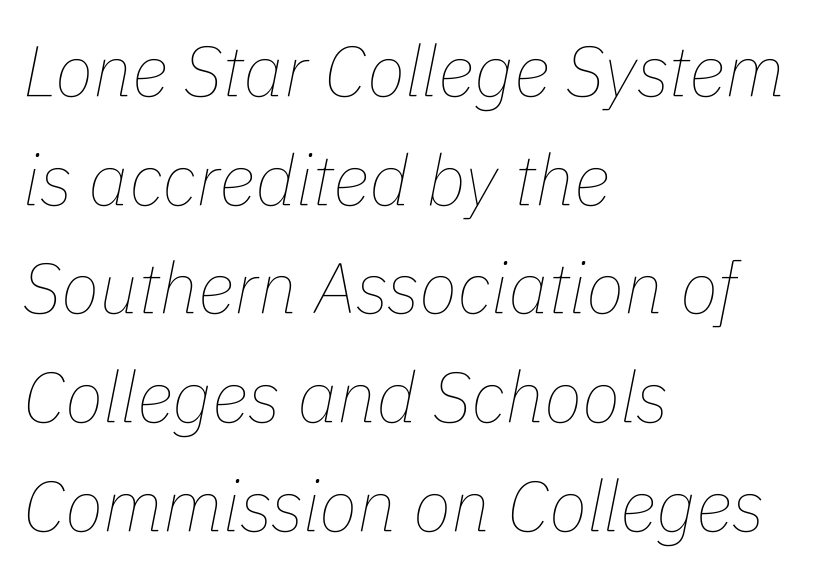
{"italic": "yes", "lean": "right", "slant_degrees": 11, "bold": "no", "weight": "thin", "width": "normal", "stroke_contrast": "low", "x_height": "medium", "monospaced": "no", "underline": "no", "align": "left", "line_spacing": "normal", "line_spacing_ratio": 1.53, "letter_spacing": "normal", "letter_spacing_em": 0.0, "glyph_px": 71}
